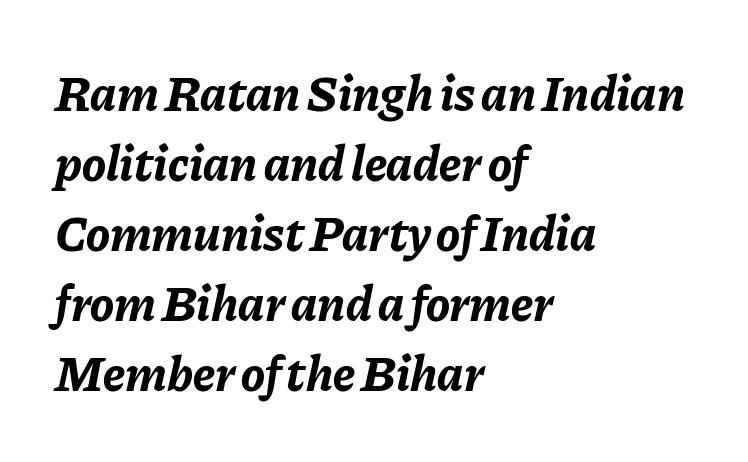
{"italic": "yes", "lean": "right", "slant_degrees": 11, "bold": "yes", "weight": "bold", "width": "normal", "stroke_contrast": "low", "x_height": "medium", "monospaced": "no", "underline": "no", "align": "left", "line_spacing": "normal", "line_spacing_ratio": 1.4, "letter_spacing": "normal", "letter_spacing_em": 0.0, "glyph_px": 50}
